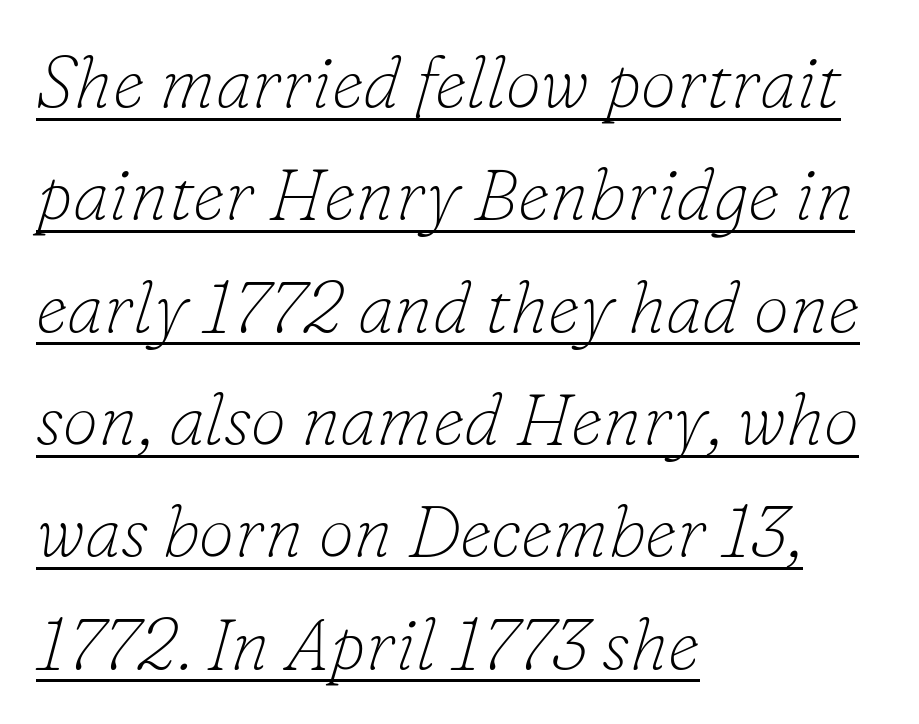
The face used here is proportionally spaced, like ordinary book or web type. Layout note: lines flush left. Heaviness? Minimal to ordinary, like unemphasized prose. The type is set solid horizontally, with unmodified tracking. Slanted lettering throughout. The rows are spaced the way most documents space them.
